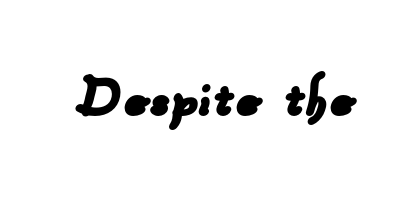
You could not count columns in this text — the font is proportionally spaced. Check where the strokes stop: nothing finishes them off — pure sans. Short note: letters normally spaced. This rendering features lettering with no underline.
